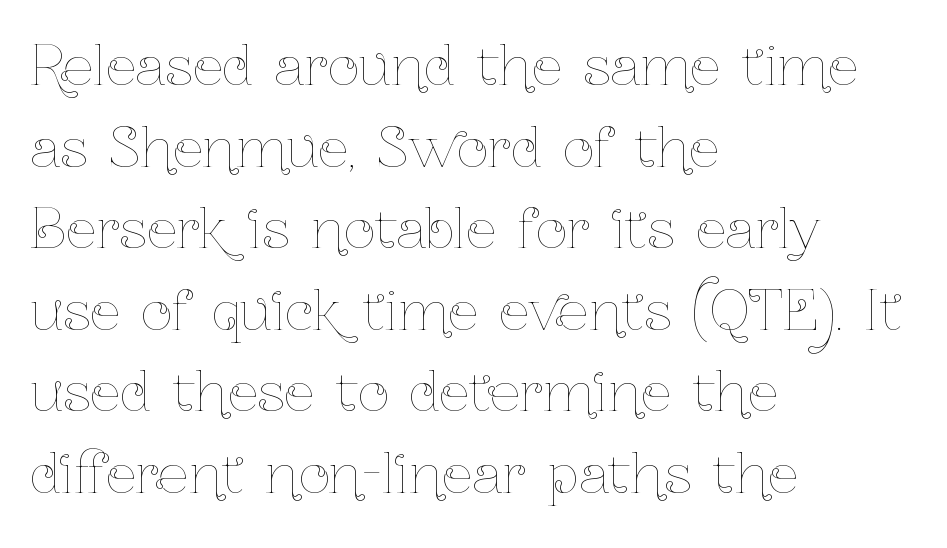
The specimen omits any rule beneath the text block's lines. No letter is thick-stroked: the sample isn't bold. Look at the tracking — it's just the regular setting, nothing added. Quick note: not italic, upright. In terms of leading, this rendering sits right in the middle.
